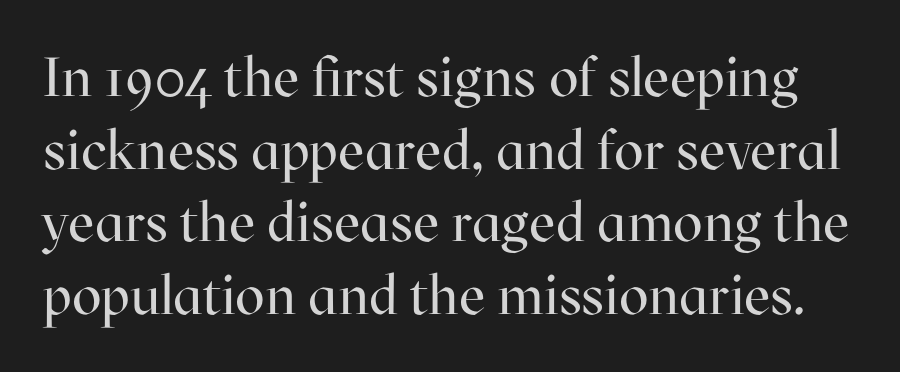
The image shows 55 px regular-weight serif type, upright; set normal line spacing (1.32x), normal letter spacing, not underlined; high stroke contrast and a medium x-height.
